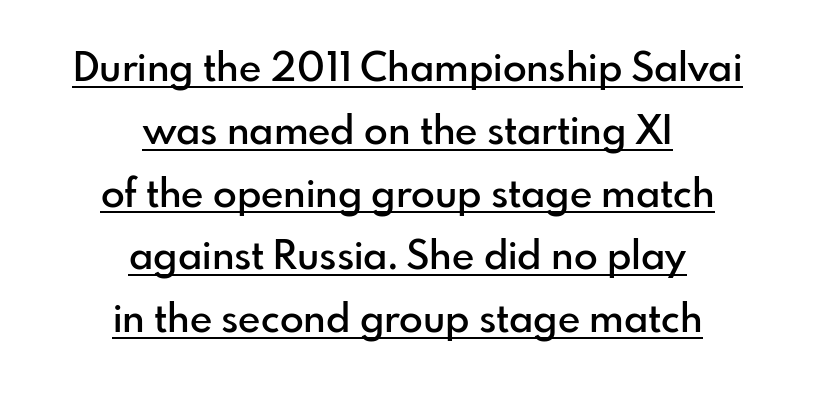
{"serif": "no", "italic": "no", "bold": "semi", "weight": "semibold", "width": "normal", "stroke_contrast": "low", "x_height": "small", "monospaced": "no", "underline": "yes", "align": "center", "line_spacing": "normal", "line_spacing_ratio": 1.61, "letter_spacing": "normal", "letter_spacing_em": 0.0, "glyph_px": 39}
